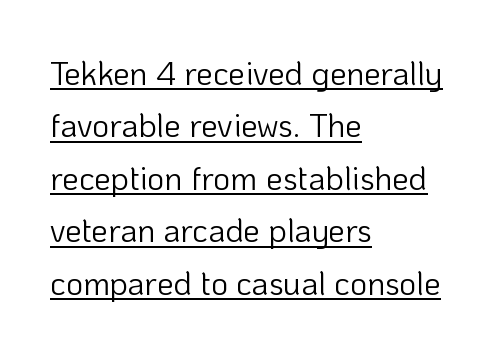
Does a line run under the words? Yes, clearly. You can tell it's not italic because the verticals are truly vertical. Do the characters align in a grid? No, the font is proportional. The font sits on the lighter half of the weight spectrum, regular included. The rendering anchors every line to the left-hand side.
